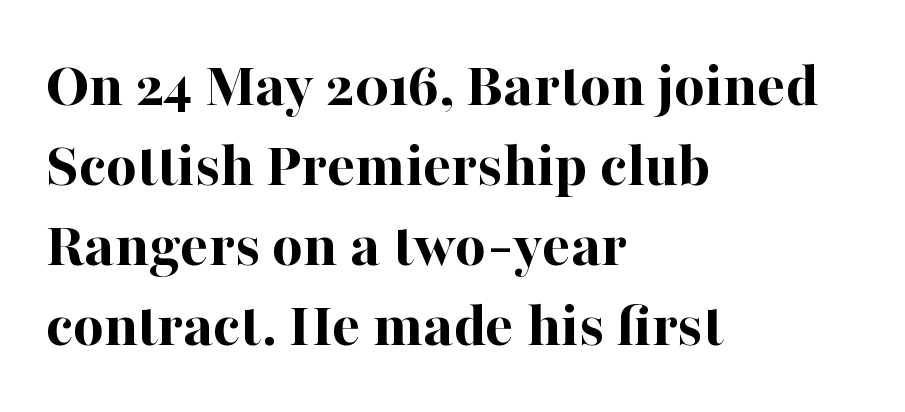
Q: Is the text bold? A: Yes.
Q: Is the text italic (slanted)? A: No, it is upright.
Q: Is the typeface a serif or a sans-serif typeface? A: Serif.
Q: Is the text underlined? A: No.
Q: How is the paragraph aligned? A: Left-aligned.
Q: Is the spacing between letters normal or unusually wide? A: Normal.
Q: Width (condensed, normal, or wide)? A: Normal.
Q: Stroke contrast? A: High.
Q: x-height? A: Medium.
Q: Monospaced? A: No.
